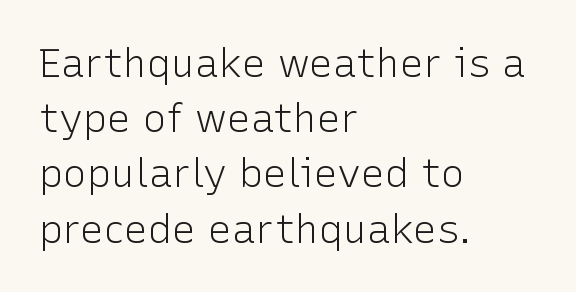
Q: Is the text bold? A: No.
Q: Is the text italic (slanted)? A: No, it is upright.
Q: Is the typeface a serif or a sans-serif typeface? A: Sans-serif.
Q: Is the text underlined? A: No.
Q: How is the paragraph aligned? A: Left-aligned.
Q: Is the spacing between letters normal or unusually wide? A: Normal.
Q: Is the spacing between lines tight, normal or loose? A: Normal.
Q: Width (condensed, normal, or wide)? A: Normal.
Q: Stroke contrast? A: Low.
Q: x-height? A: Medium.
Q: Monospaced? A: No.
